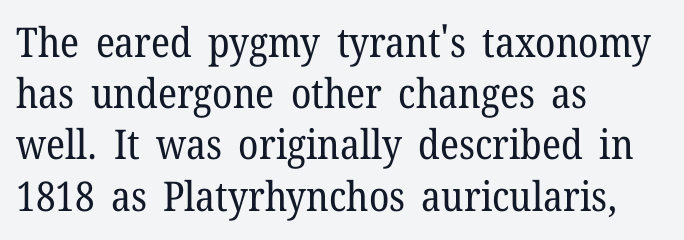
{"serif": "yes", "italic": "no", "bold": "no", "weight": "regular", "width": "normal", "stroke_contrast": "low", "x_height": "medium", "monospaced": "no", "underline": "no", "align": "left", "line_spacing": "normal", "line_spacing_ratio": 1.25, "letter_spacing": "normal", "letter_spacing_em": 0.0, "glyph_px": 41}
